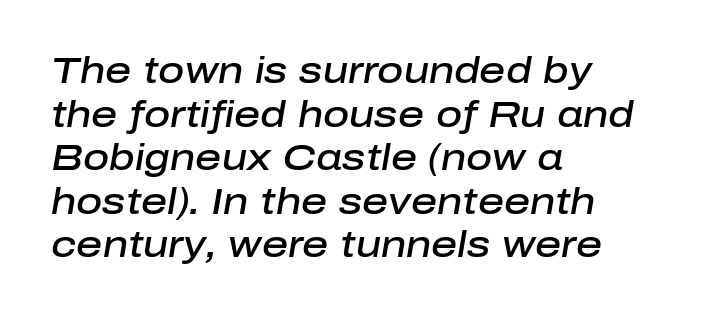
{"italic": "yes", "lean": "right", "slant_degrees": 10, "bold": "semi", "weight": "semibold", "width": "normal", "stroke_contrast": "low", "x_height": "medium", "monospaced": "no", "underline": "no", "align": "left", "line_spacing_ratio": 1.21, "letter_spacing": "normal", "letter_spacing_em": 0.0, "glyph_px": 36}
